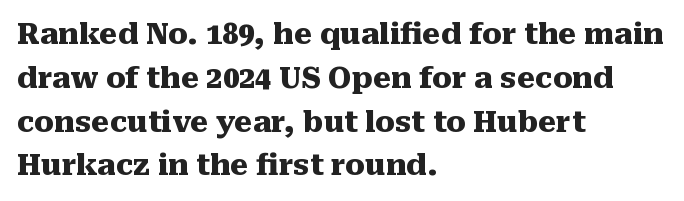
The image shows 29 px heavy serif type, upright; set left-aligned, normal line spacing (1.51x), normal letter spacing, not underlined; medium stroke contrast and a medium x-height.
